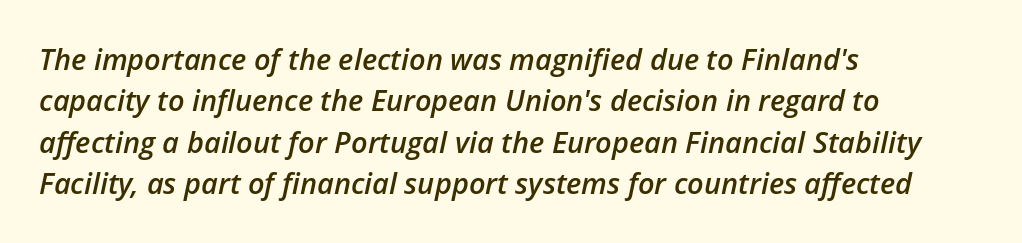
You can tell it's italic because the verticals aren't actually vertical. The sample has been set in demibold, a notch under bold. The type is set solid horizontally, with unmodified tracking. Leftover space on each line is placed entirely after the last word. Only glyphs here, with clear space below each row.
